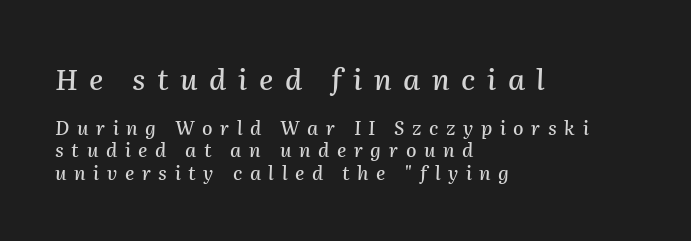
{"italic": "yes", "lean": "right", "slant_degrees": 2, "width": "normal", "stroke_contrast": "medium", "x_height": "medium", "monospaced": "no", "underline": "no", "align": "left", "line_spacing_ratio": 1.17, "letter_spacing": "wide", "letter_spacing_em": 0.4, "larger_block": "first", "size_ratio": 1.53, "glyph_px": 29}
